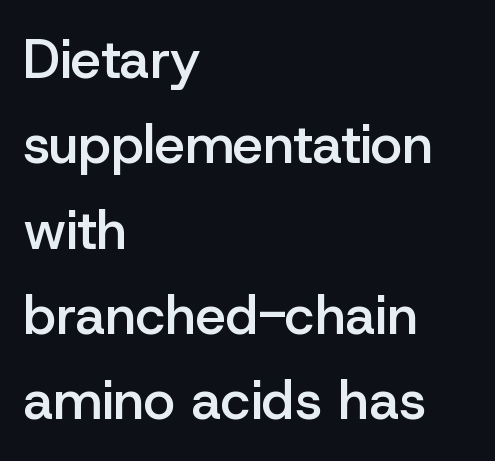
{"serif": "no", "italic": "no", "bold": "semi", "weight": "semibold", "width": "normal", "stroke_contrast": "low", "x_height": "medium", "monospaced": "no", "underline": "no", "align": "left", "line_spacing": "normal", "line_spacing_ratio": 1.58, "letter_spacing": "normal", "letter_spacing_em": 0.0, "glyph_px": 54}
